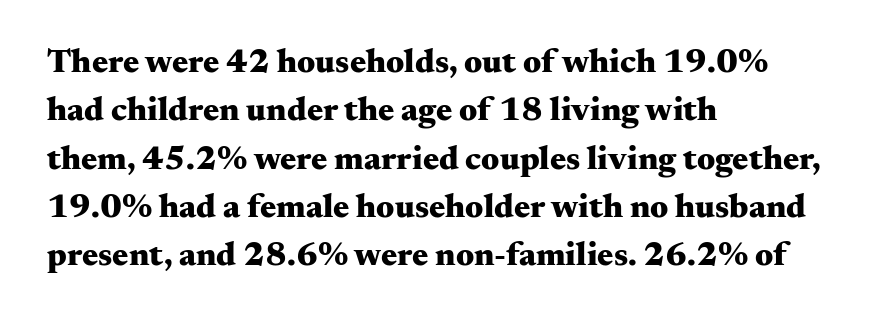
{"serif": "yes", "italic": "no", "bold": "yes", "weight": "heavy", "width": "wide", "stroke_contrast": "medium", "x_height": "small", "monospaced": "no", "underline": "no", "align": "left", "line_spacing": "normal", "line_spacing_ratio": 1.42, "letter_spacing": "normal", "letter_spacing_em": 0.0, "glyph_px": 34}
